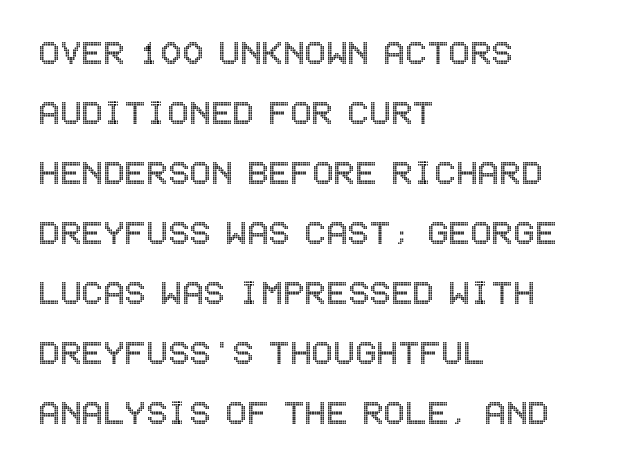
Q: Is the text italic (slanted)? A: No, it is upright.
Q: Is the text underlined? A: No.
Q: How is the paragraph aligned? A: Left-aligned.
Q: Is the spacing between letters normal or unusually wide? A: Normal.
Q: Is the spacing between lines tight, normal or loose? A: Normal.
Q: Width (condensed, normal, or wide)? A: Condensed.
Q: x-height? A: Large.
